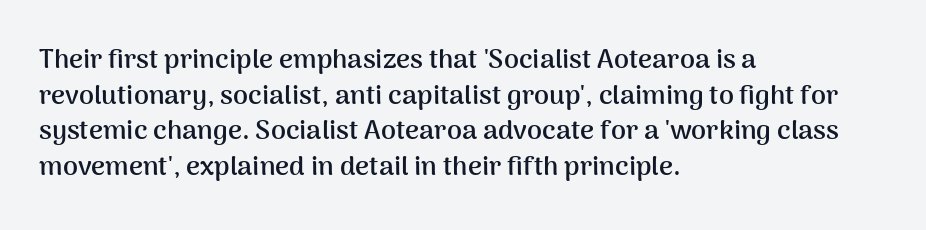
Q: Is the text bold? A: Yes.
Q: Is the text italic (slanted)? A: No, it is upright.
Q: Is the text underlined? A: No.
Q: How is the paragraph aligned? A: Left-aligned.
Q: Is the spacing between letters normal or unusually wide? A: Normal.
Q: Is the spacing between lines tight, normal or loose? A: Normal.
